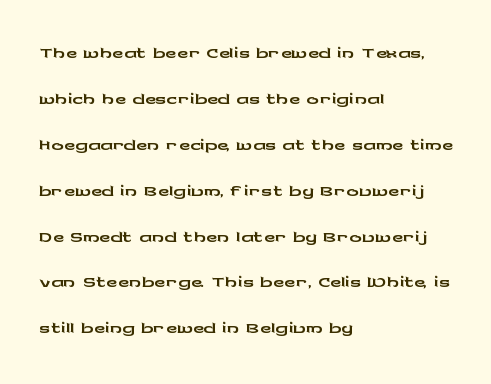
Q: Is the text italic (slanted)? A: No, it is upright.
Q: Is the typeface a serif or a sans-serif typeface? A: Sans-serif.
Q: Is the text underlined? A: No.
Q: How is the paragraph aligned? A: Left-aligned.
Q: Is the spacing between letters normal or unusually wide? A: Normal.
Q: Is the spacing between lines tight, normal or loose? A: Normal.
Q: Width (condensed, normal, or wide)? A: Wide.
Q: Stroke contrast? A: Low.
Q: x-height? A: Medium.
Q: Monospaced? A: No.
